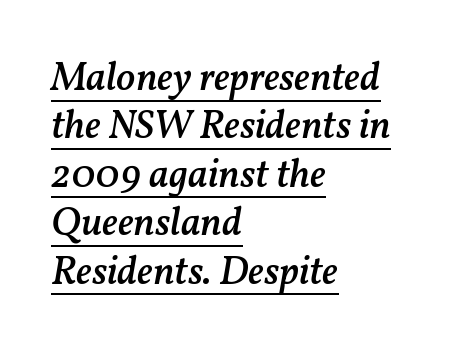
{"italic": "yes", "lean": "right", "slant_degrees": 11, "bold": "semi", "weight": "semibold", "width": "normal", "stroke_contrast": "medium", "x_height": "medium", "monospaced": "no", "underline": "yes", "align": "left", "line_spacing_ratio": 1.21, "letter_spacing": "normal", "letter_spacing_em": 0.0, "glyph_px": 40}
